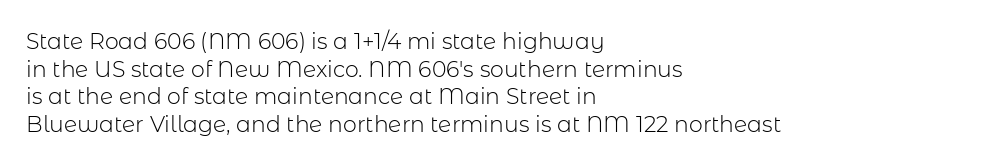
The typeface has the unassuming heft of standard copy or less. Vertical strokes here are truly vertical. A clean baseline with only descenders dipping below it. Default kerning and tracking; the words read as compact shapes.
